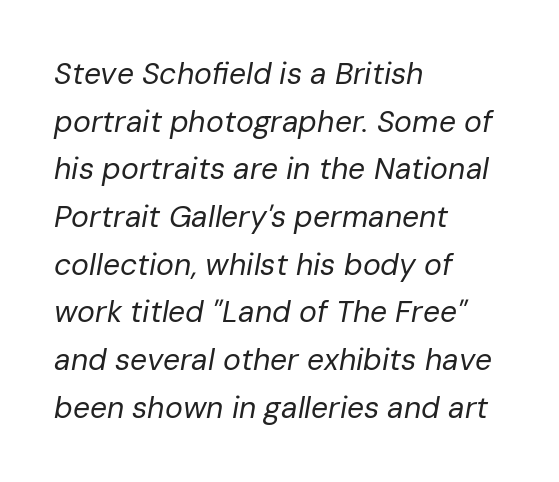
The image shows 30 px regular-weight type, italic (leaning right); set left-aligned, normal line spacing (1.59x), normal letter spacing, not underlined; low stroke contrast and a medium x-height.
